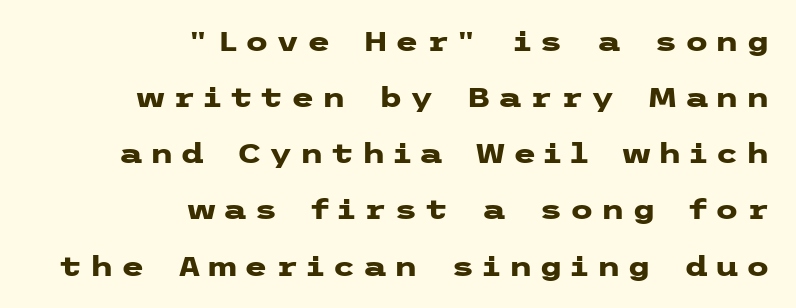
The image shows 27 px bold type, upright; set right-aligned, loose line spacing (2.08x), unusually wide letter spacing (+0.27 em), not underlined.
